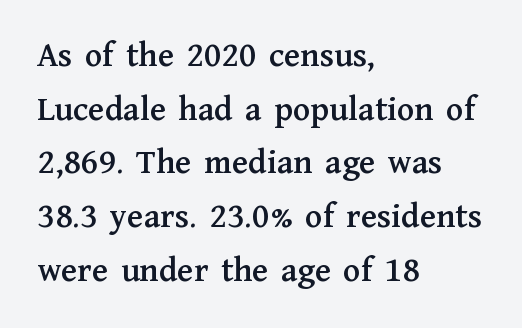
{"serif": "yes", "italic": "no", "width": "normal", "stroke_contrast": "medium", "x_height": "medium", "monospaced": "no", "underline": "no", "align": "left", "line_spacing": "normal", "line_spacing_ratio": 1.49, "letter_spacing": "normal", "letter_spacing_em": 0.0, "glyph_px": 36}
